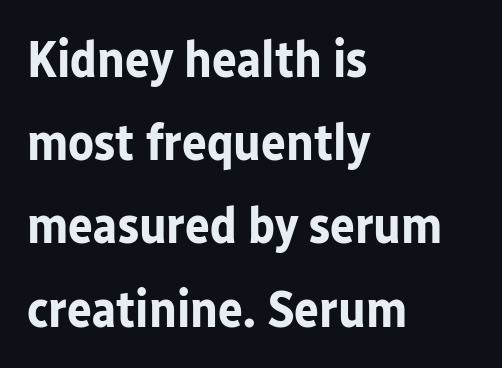
Observe the absence of serifs on each vertical stroke in this sample. The line texture is even and compact thanks to regular tracking. Compared with a centered layout, this one pins lines to the left instead. Successive baselines arrive at the customary interval. The characters look thick and weighty, a clear bold.
